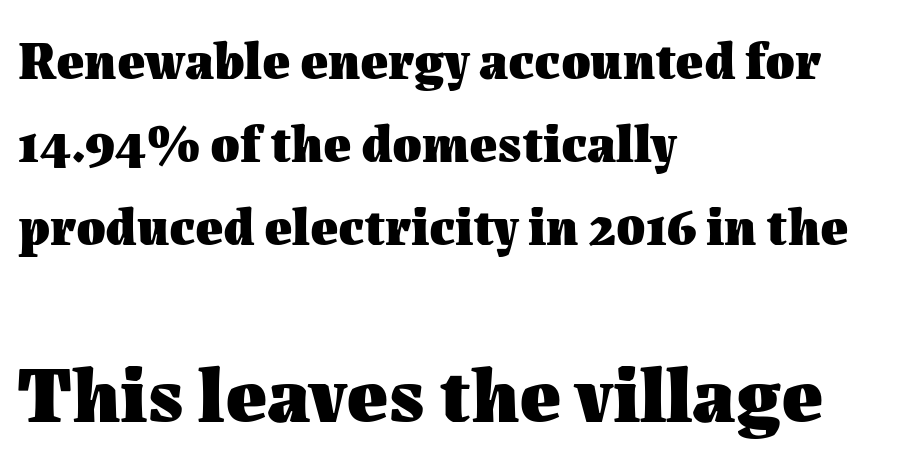
The image shows 79 px heavy type, upright; set left-aligned, normal line spacing (1.57x), normal letter spacing, not underlined; the second (bottom) block is 1.49x larger; medium stroke contrast and a medium x-height.
